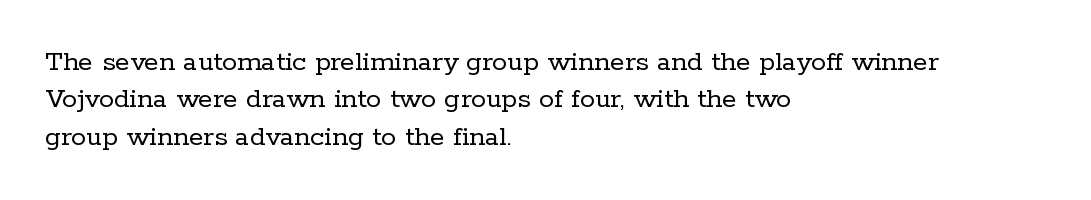
Weight: in the light-to-regular range. Italic: no, the glyphs are upright roman. The ragged edge is on the right, which tells us the setting is flush left. A serif font was chosen for this passage. Looks like regular typesetting: each glyph gets only the width it needs.
